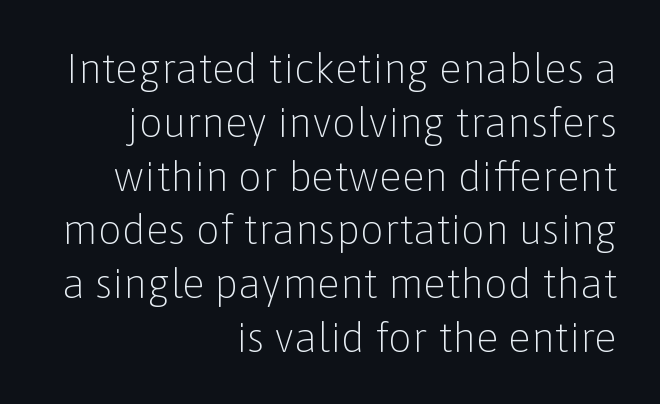
{"serif": "no", "italic": "no", "bold": "no", "weight": "light", "width": "normal", "stroke_contrast": "low", "x_height": "medium", "monospaced": "no", "underline": "no", "align": "right", "line_spacing": "normal", "line_spacing_ratio": 1.28, "letter_spacing": "normal", "letter_spacing_em": 0.0, "glyph_px": 42}
